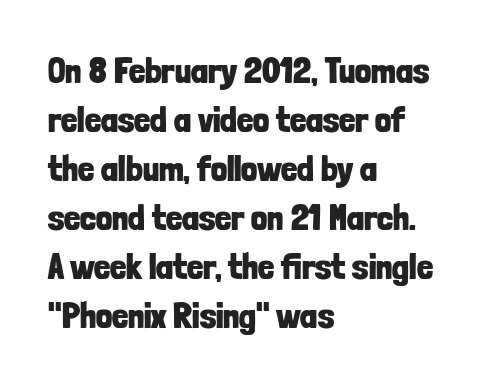
The image shows 36 px bold, condensed sans-serif type, upright; set left-aligned, normal line spacing (1.36x), normal letter spacing, not underlined; low stroke contrast and a medium x-height.
